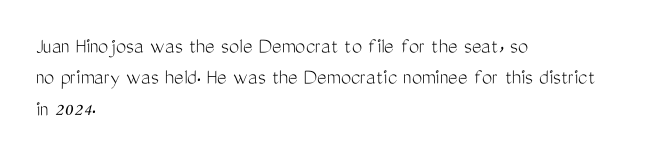
The image shows 23 px text type, upright; set left-aligned, normal line spacing (1.36x), normal letter spacing, not underlined.
